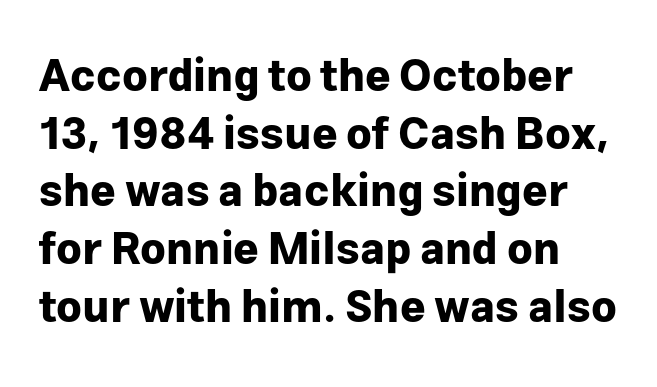
The lettering holds an erect, upright posture throughout. What stands out about the letter spacing? Nothing — it is the standard amount. The passage shown is typed in a proportional face where columns would drift. The strip under each line holds only bare page.
